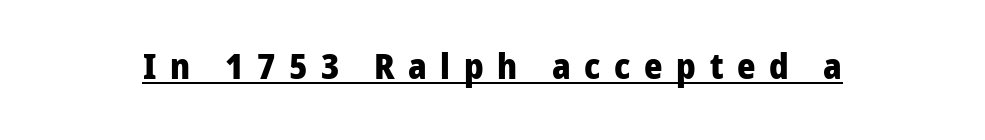
These words are printed bold, with thick strokes throughout. This is underlined copy, the kind a proofreader might mark for attention. Note the varied advance widths — an 'i' is clearly narrower than an 'm'. Observe the wide spacing: letters keep a clear distance from each other. Tall strokes in this sample are plumb rather than angled.
